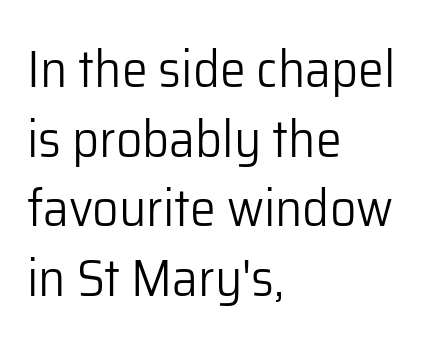
The strokes carry an ordinary text weight at most. Think of a printed novel: that variable character pitch is what you see here. Designer's note — italics off, roman on. This block has exactly the height ordinary leading produces. No feet cap the strokes, marking this as sans-serif type.
